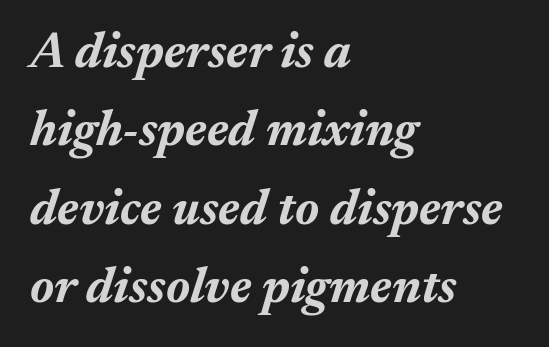
Q: Is the text bold? A: Yes.
Q: Is the text italic (slanted)? A: Yes, it leans right by about 17 degrees.
Q: Is the text underlined? A: No.
Q: How is the paragraph aligned? A: Left-aligned.
Q: Is the spacing between letters normal or unusually wide? A: Normal.
Q: Is the spacing between lines tight, normal or loose? A: Normal.
Q: Width (condensed, normal, or wide)? A: Normal.
Q: Stroke contrast? A: Medium.
Q: x-height? A: Medium.
Q: Monospaced? A: No.
